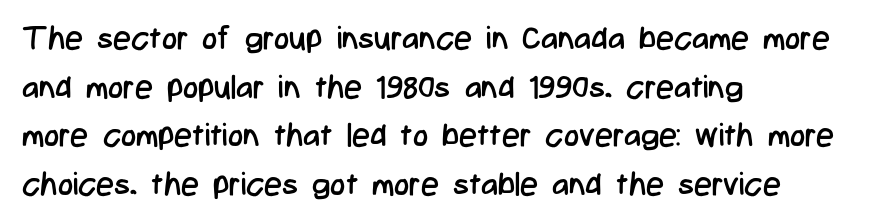
Q: Is the text bold? A: No.
Q: Is the text italic (slanted)? A: No, it is upright.
Q: Is the typeface a serif or a sans-serif typeface? A: Sans-serif.
Q: Is the text underlined? A: No.
Q: How is the paragraph aligned? A: Left-aligned.
Q: Is the spacing between letters normal or unusually wide? A: Normal.
Q: Is the spacing between lines tight, normal or loose? A: Normal.
Q: Width (condensed, normal, or wide)? A: Condensed.
Q: Stroke contrast? A: Low.
Q: x-height? A: Medium.
Q: Monospaced? A: No.
